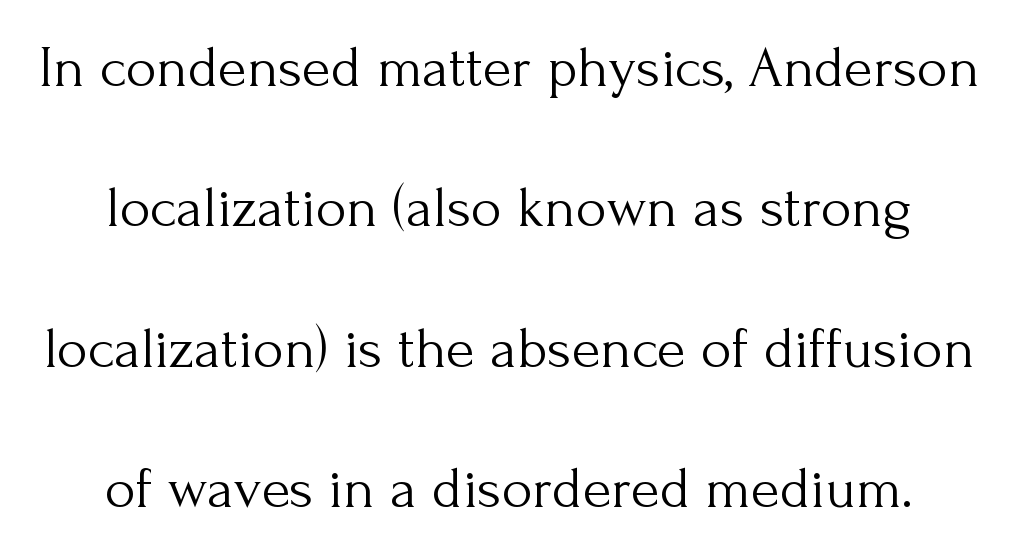
Q: Is the text bold? A: No.
Q: Is the text italic (slanted)? A: No, it is upright.
Q: Is the typeface a serif or a sans-serif typeface? A: Serif.
Q: Is the text underlined? A: No.
Q: Is the spacing between letters normal or unusually wide? A: Normal.
Q: Is the spacing between lines tight, normal or loose? A: Loose.
Q: Width (condensed, normal, or wide)? A: Normal.
Q: Stroke contrast? A: Medium.
Q: x-height? A: Small.
Q: Monospaced? A: No.
